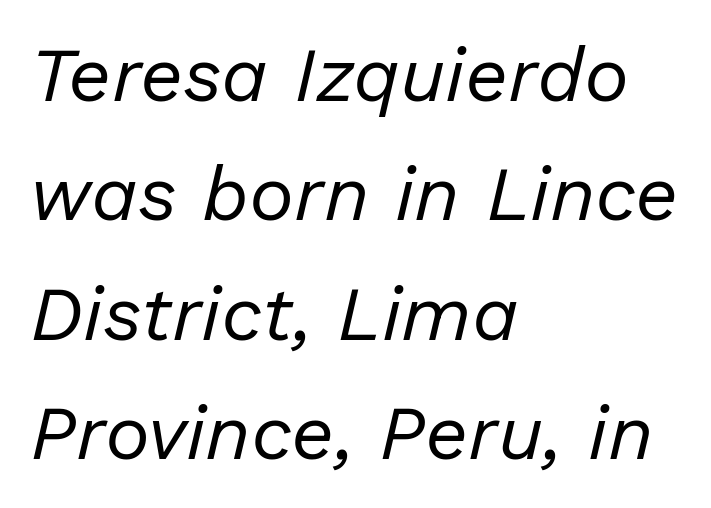
Q: Is the text bold? A: No.
Q: Is the text italic (slanted)? A: Yes, it leans right by about 13 degrees.
Q: Is the text underlined? A: No.
Q: How is the paragraph aligned? A: Left-aligned.
Q: Is the spacing between letters normal or unusually wide? A: Normal.
Q: Is the spacing between lines tight, normal or loose? A: Normal.
Q: Width (condensed, normal, or wide)? A: Normal.
Q: Stroke contrast? A: Low.
Q: x-height? A: Medium.
Q: Monospaced? A: No.
